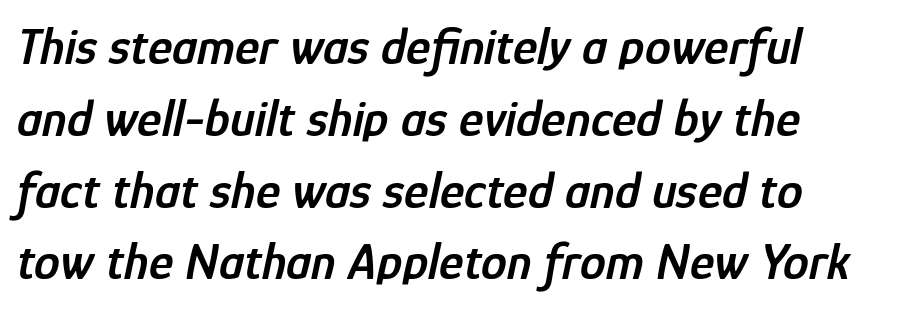
Glyph-to-glyph distance matches everyday printed text. Strokes here are thickened, but only to semibold level. Rows of type keep a routine distance in the vertical direction. Beneath every word, the page is bare. Is the type slanted? Yes — the strokes lean at a clear angle.
